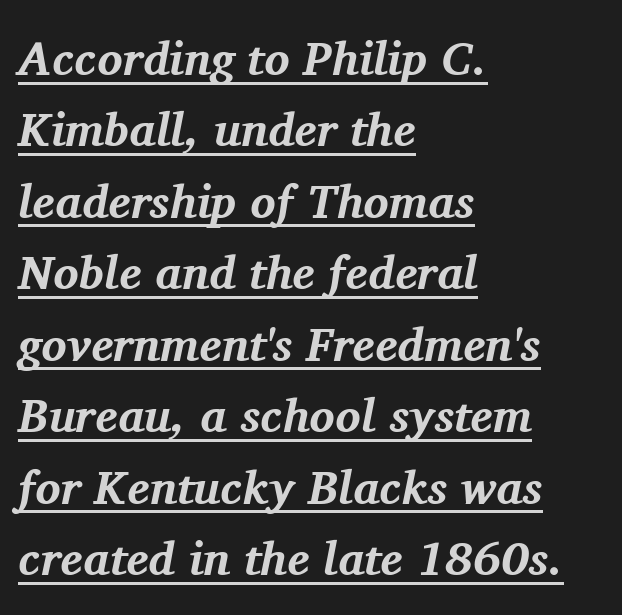
The image shows 47 px bold serif type, italic (leaning right); set left-aligned, normal line spacing (1.52x), normal letter spacing, underlined; medium stroke contrast and a medium x-height.
